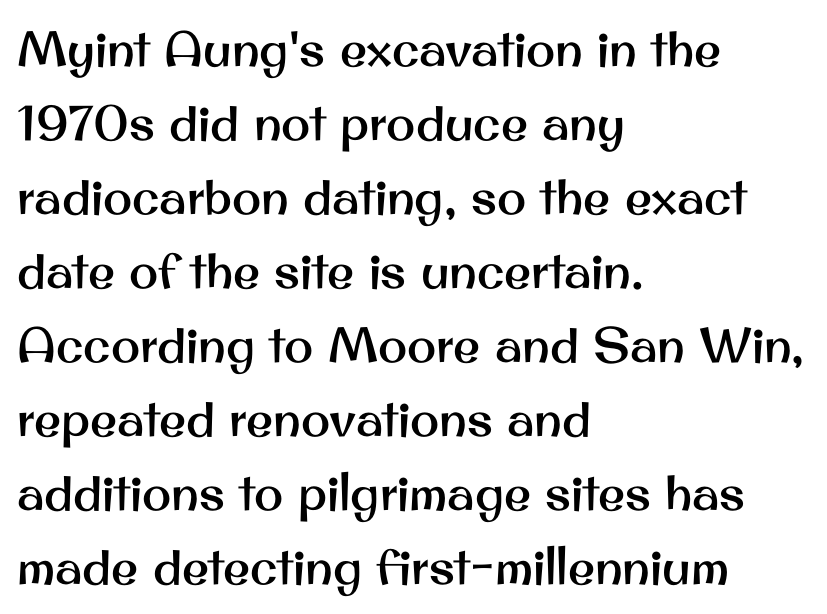
The image shows 49 px sans-serif type, upright; set left-aligned, normal line spacing (1.51x), normal letter spacing, not underlined; medium stroke contrast and a small x-height.
